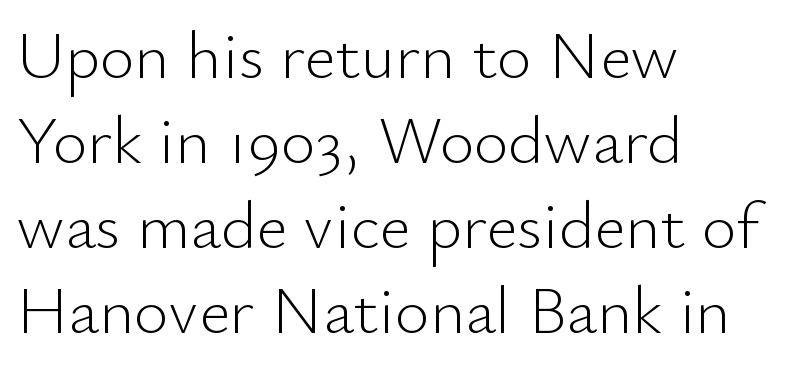
{"serif": "no", "italic": "no", "bold": "no", "weight": "light", "width": "normal", "stroke_contrast": "low", "x_height": "small", "monospaced": "no", "underline": "no", "align": "left", "line_spacing": "normal", "line_spacing_ratio": 1.27, "letter_spacing": "normal", "letter_spacing_em": 0.0, "glyph_px": 67}
